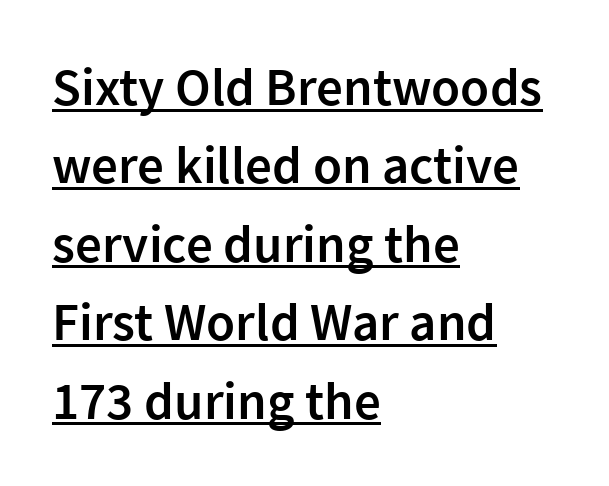
{"serif": "no", "italic": "no", "bold": "semi", "weight": "semibold", "width": "normal", "stroke_contrast": "low", "x_height": "medium", "monospaced": "no", "underline": "yes", "align": "left", "line_spacing": "normal", "line_spacing_ratio": 1.48, "letter_spacing": "normal", "letter_spacing_em": 0.0, "glyph_px": 53}
